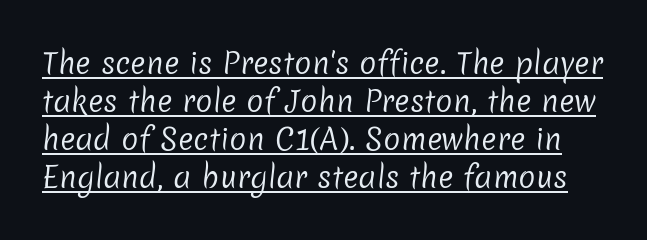
{"serif": "no", "bold": "no", "weight": "regular", "width": "normal", "stroke_contrast": "low", "x_height": "medium", "monospaced": "no", "underline": "yes", "line_spacing": "normal", "line_spacing_ratio": 1.31, "letter_spacing": "normal", "letter_spacing_em": 0.0, "glyph_px": 29}
